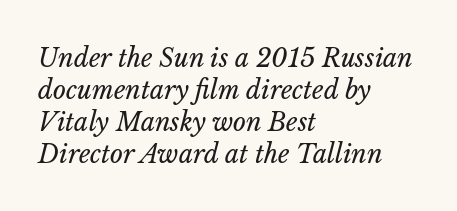
{"italic": "yes", "lean": "right", "slant_degrees": 14, "bold": "no", "underline": "no", "align": "left", "line_spacing": "normal", "line_spacing_ratio": 1.28, "letter_spacing": "normal", "letter_spacing_em": 0.0, "glyph_px": 25}
